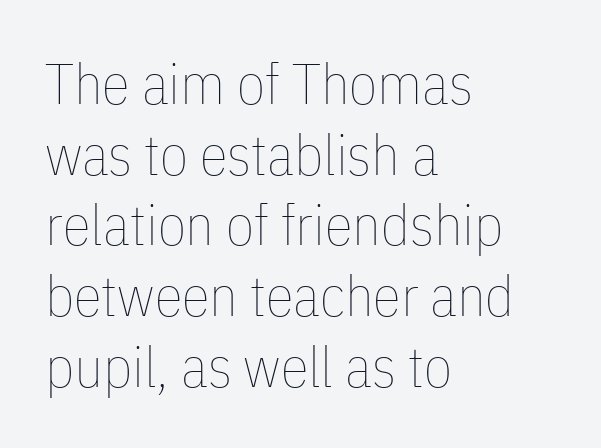
Q: Is the text bold? A: No.
Q: Is the text italic (slanted)? A: No, it is upright.
Q: Is the text underlined? A: No.
Q: How is the paragraph aligned? A: Left-aligned.
Q: Is the spacing between letters normal or unusually wide? A: Normal.
Q: Width (condensed, normal, or wide)? A: Condensed.
Q: Stroke contrast? A: Low.
Q: x-height? A: Medium.
Q: Monospaced? A: No.
